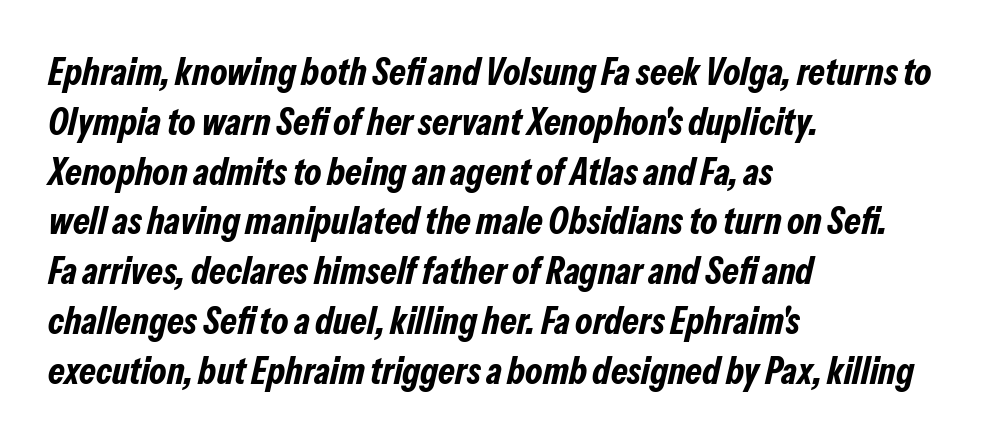
Q: Is the text bold? A: Yes.
Q: Is the text italic (slanted)? A: Yes, it leans right by about 13 degrees.
Q: Is the text underlined? A: No.
Q: How is the paragraph aligned? A: Left-aligned.
Q: Is the spacing between letters normal or unusually wide? A: Normal.
Q: Is the spacing between lines tight, normal or loose? A: Normal.
Q: Width (condensed, normal, or wide)? A: Condensed.
Q: Stroke contrast? A: Low.
Q: x-height? A: Medium.
Q: Monospaced? A: No.
